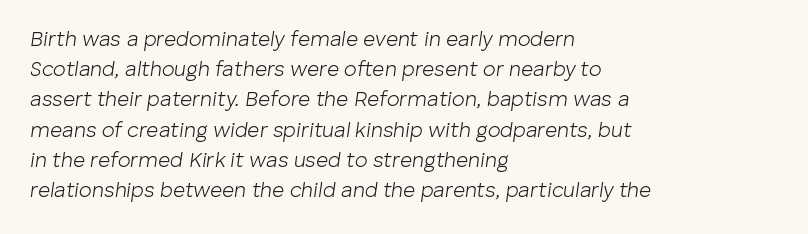
The image shows 21 px text type, italic (leaning right); set left-aligned, normal line spacing (1.44x), normal letter spacing, not underlined.
